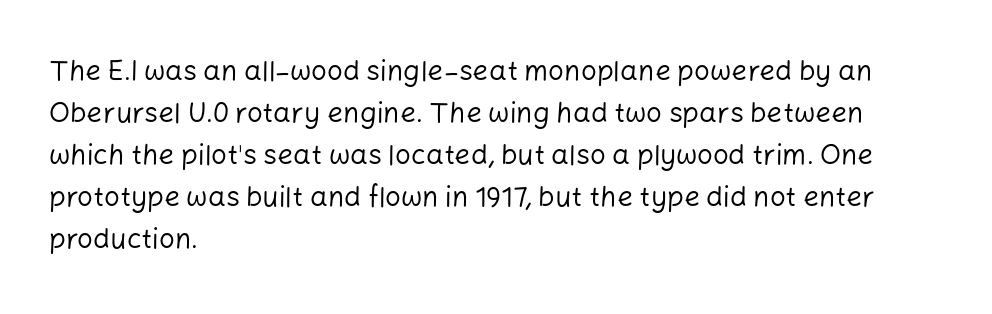
{"serif": "no", "italic": "no", "bold": "no", "weight": "regular", "width": "normal", "stroke_contrast": "low", "x_height": "medium", "monospaced": "no", "underline": "no", "align": "left", "line_spacing": "normal", "line_spacing_ratio": 1.5, "letter_spacing": "normal", "letter_spacing_em": 0.0, "glyph_px": 28}
